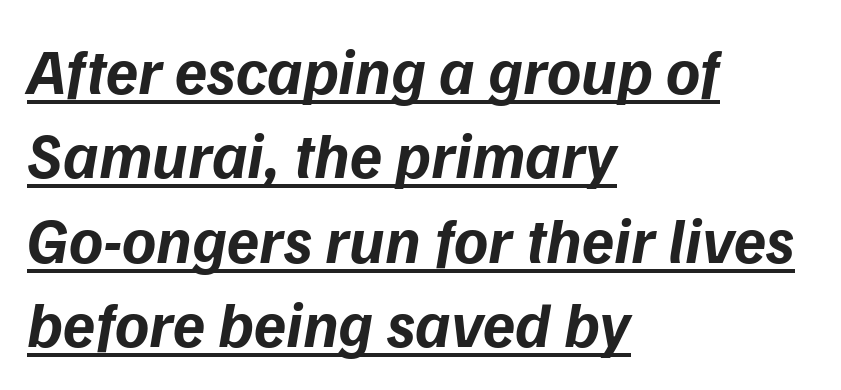
What decoration does the sample have? An underline. Plenty of ink on the page — the face is bold. Characters follow at the spacing the type designer built in. Evenly set lines give the paragraph a standard silhouette. These lines are rendered in a variable-pitch font.
